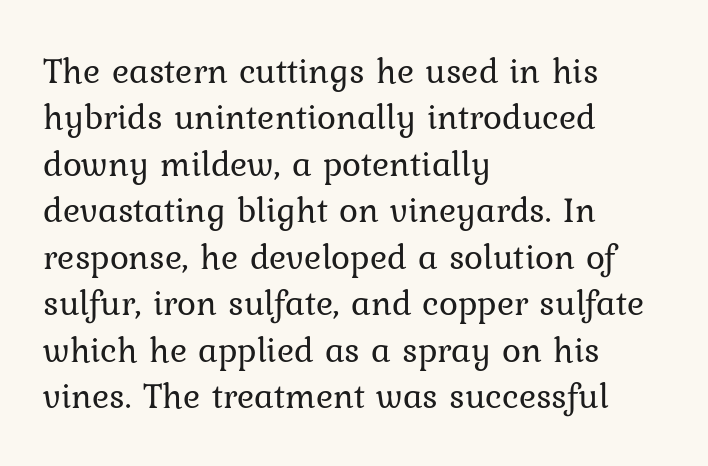
The image shows 36 px regular-weight serif type, upright; set left-aligned, normal line spacing (1.29x), normal letter spacing, not underlined; low stroke contrast and a medium x-height.
